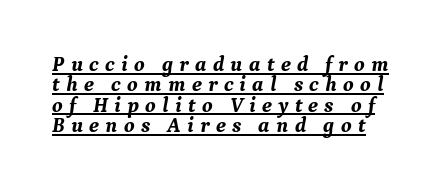
{"italic": "yes", "lean": "right", "slant_degrees": 9, "bold": "yes", "underline": "yes", "line_spacing": "tight", "line_spacing_ratio": 0.97, "letter_spacing": "wide", "letter_spacing_em": 0.3, "glyph_px": 21}
